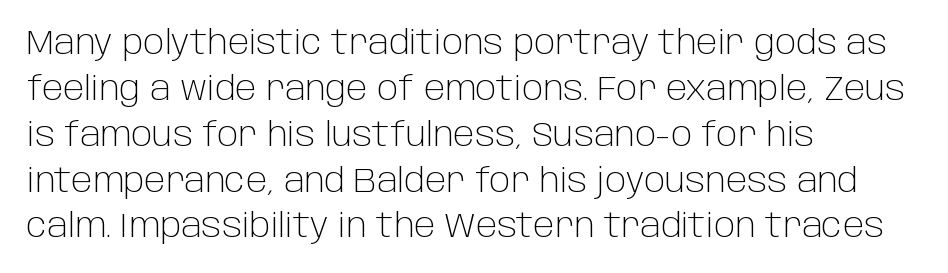
Q: Is the text bold? A: No.
Q: Is the text italic (slanted)? A: No, it is upright.
Q: Is the typeface a serif or a sans-serif typeface? A: Sans-serif.
Q: Is the text underlined? A: No.
Q: How is the paragraph aligned? A: Left-aligned.
Q: Is the spacing between letters normal or unusually wide? A: Normal.
Q: Is the spacing between lines tight, normal or loose? A: Normal.
Q: Width (condensed, normal, or wide)? A: Normal.
Q: Stroke contrast? A: Low.
Q: x-height? A: Large.
Q: Monospaced? A: No.
